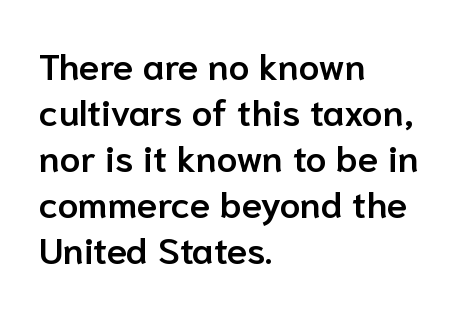
Q: Is the text bold? A: Semi-bold.
Q: Is the text italic (slanted)? A: No, it is upright.
Q: Is the typeface a serif or a sans-serif typeface? A: Sans-serif.
Q: Is the text underlined? A: No.
Q: How is the paragraph aligned? A: Left-aligned.
Q: Is the spacing between letters normal or unusually wide? A: Normal.
Q: Width (condensed, normal, or wide)? A: Normal.
Q: Stroke contrast? A: Low.
Q: x-height? A: Medium.
Q: Monospaced? A: No.
